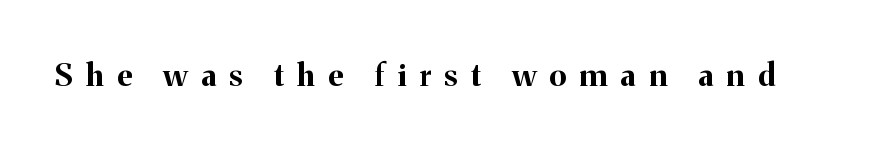
{"serif": "yes", "italic": "no", "bold": "yes", "weight": "bold", "width": "normal", "stroke_contrast": "medium", "x_height": "medium", "monospaced": "no", "underline": "no", "letter_spacing": "wide", "letter_spacing_em": 0.43, "glyph_px": 31}
